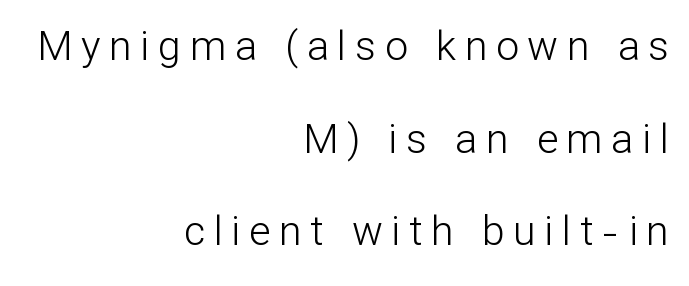
{"serif": "no", "italic": "no", "bold": "no", "weight": "light", "width": "normal", "stroke_contrast": "low", "x_height": "medium", "monospaced": "no", "underline": "no", "align": "right", "line_spacing": "loose", "line_spacing_ratio": 2.26, "letter_spacing": "wide", "letter_spacing_em": 0.21, "glyph_px": 41}
